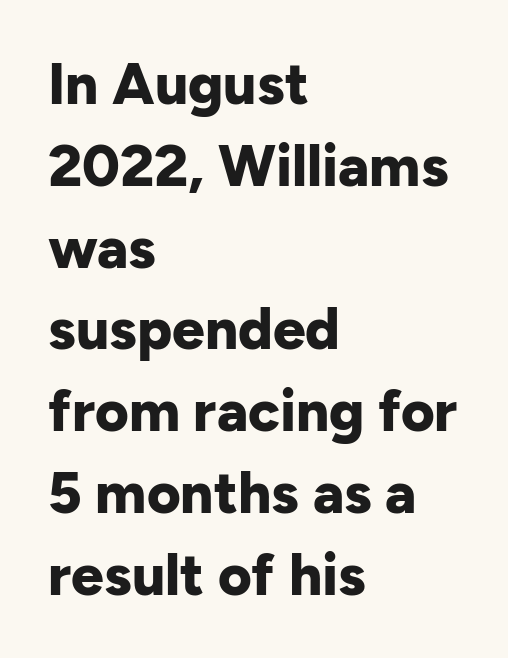
Q: Is the text bold? A: Yes.
Q: Is the text italic (slanted)? A: No, it is upright.
Q: Is the typeface a serif or a sans-serif typeface? A: Sans-serif.
Q: Is the text underlined? A: No.
Q: How is the paragraph aligned? A: Left-aligned.
Q: Is the spacing between letters normal or unusually wide? A: Normal.
Q: Is the spacing between lines tight, normal or loose? A: Normal.
Q: Width (condensed, normal, or wide)? A: Normal.
Q: Stroke contrast? A: Low.
Q: x-height? A: Medium.
Q: Monospaced? A: No.
